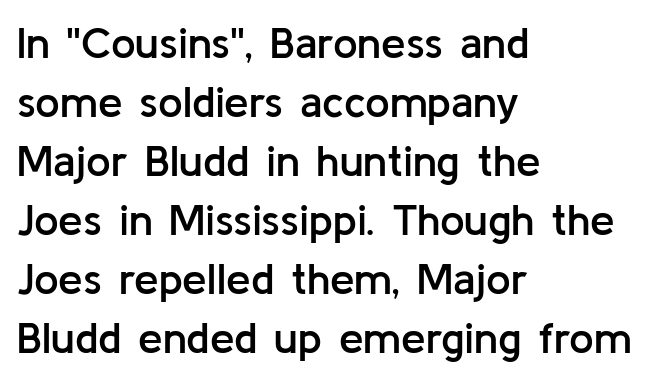
Typographic density is moderately raised because the face is semibold. You could call the tracking neutral — neither tight nor loose. A roman cut, with each character standing at attention. This sample has the flowing, uneven cadence of proportional lettering.
